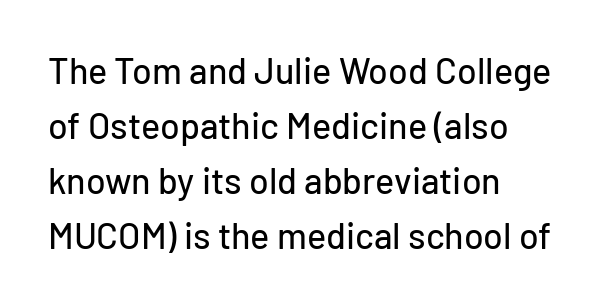
Looks like regular typesetting: each glyph gets only the width it needs. Compared with a centered layout, this one pins lines to the left instead. The gaps between neighbouring characters are ordinary and unremarkable. When letters stand straight like this, we call the style roman or upright. Plain, unruled lines of type.
